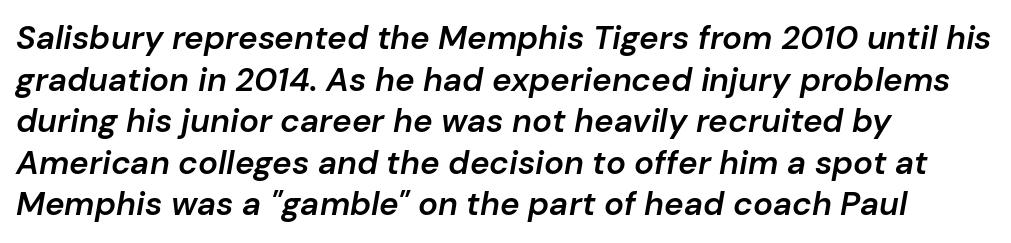
These lines keep a tight, regular rhythm from letter to letter. No word sits above an underline. Spacing verdict: proportional, widths tailored to each character. A classic flush-left, rag-right setting is used for this passage. A normal amount of white space separates one row of letters from the next.
